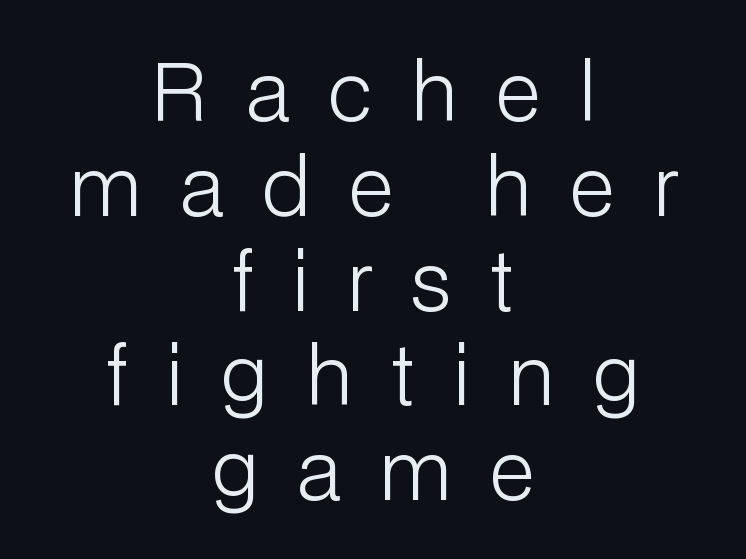
{"serif": "no", "italic": "no", "bold": "no", "weight": "light", "width": "normal", "stroke_contrast": "low", "x_height": "medium", "monospaced": "no", "underline": "no", "align": "center", "line_spacing_ratio": 1.2, "letter_spacing": "wide", "letter_spacing_em": 0.49, "glyph_px": 79}
